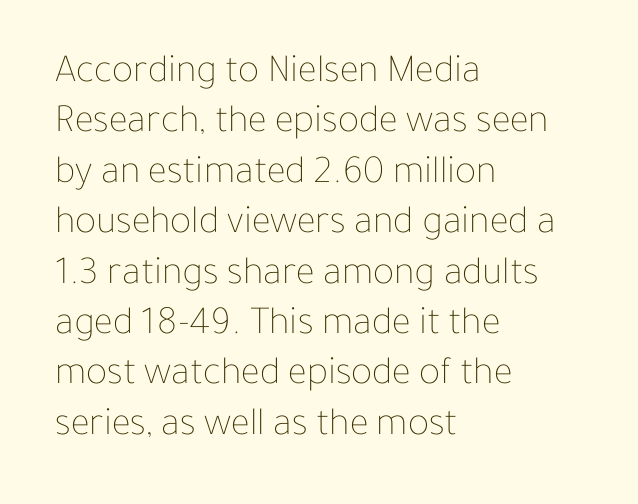
The image shows 40 px thin type, upright; set left-aligned, normal line spacing (1.26x), normal letter spacing, not underlined; low stroke contrast and a medium x-height.
